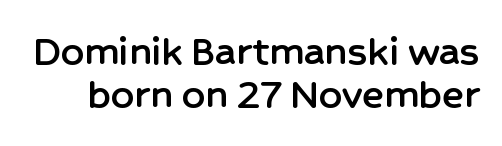
{"serif": "no", "italic": "no", "width": "normal", "stroke_contrast": "low", "x_height": "medium", "monospaced": "no", "underline": "no", "line_spacing": "tight", "line_spacing_ratio": 0.96, "letter_spacing": "normal", "letter_spacing_em": 0.0, "glyph_px": 45}
